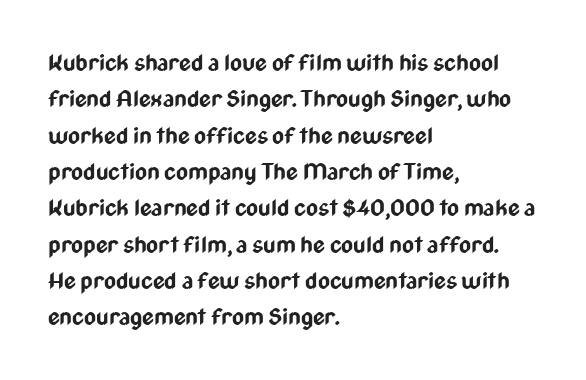
The image shows 23 px bold type, upright; set left-aligned, normal line spacing (1.58x), normal letter spacing, not underlined.
